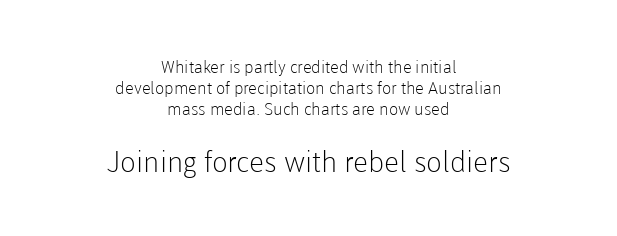
{"serif": "no", "italic": "no", "bold": "no", "weight": "light", "width": "normal", "stroke_contrast": "low", "x_height": "medium", "monospaced": "no", "underline": "no", "align": "center", "line_spacing_ratio": 1.24, "letter_spacing": "normal", "letter_spacing_em": 0.0, "larger_block": "second", "size_ratio": 1.71, "glyph_px": 29}
